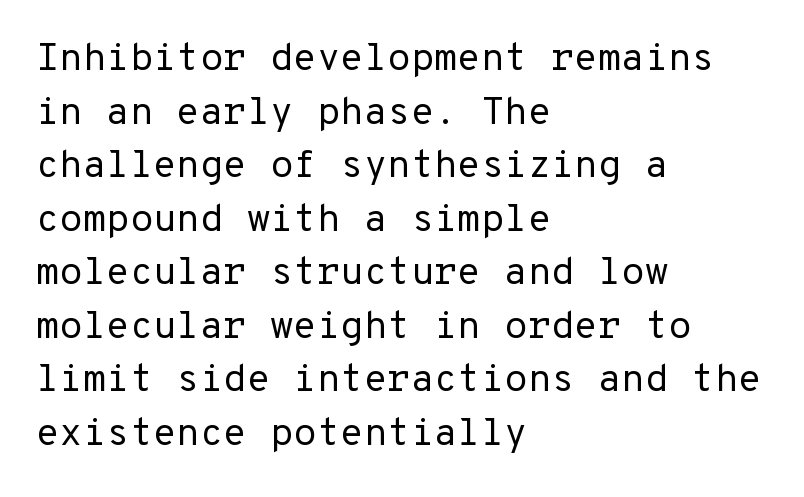
{"serif": "no", "italic": "no", "bold": "no", "weight": "regular", "width": "normal", "stroke_contrast": "low", "x_height": "medium", "underline": "no", "align": "left", "line_spacing": "normal", "line_spacing_ratio": 1.41, "letter_spacing": "normal", "letter_spacing_em": 0.0, "glyph_px": 38}
